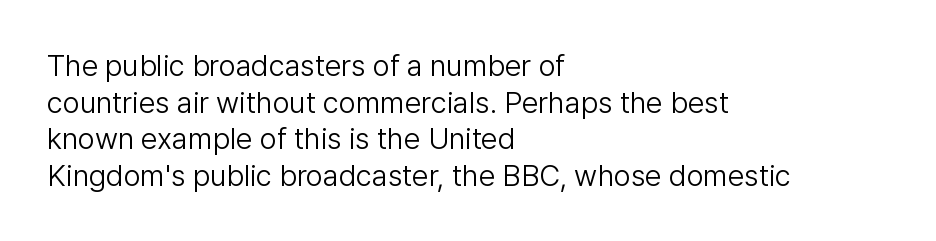
The image shows 30 px light sans-serif type, upright; set left-aligned, line spacing 1.22x, normal letter spacing, not underlined; low stroke contrast and a medium x-height.
